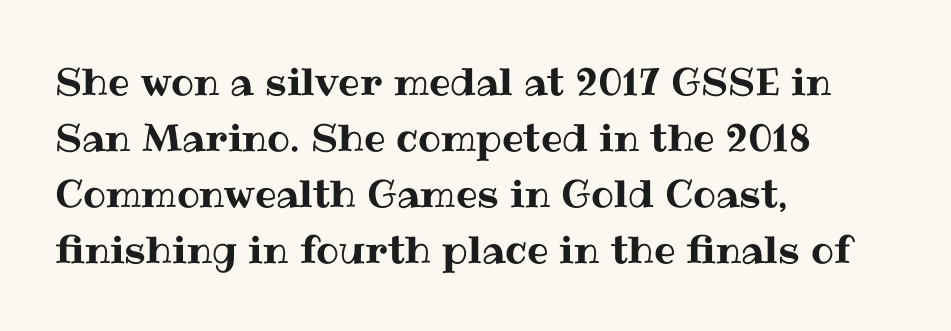
The typesetter chose a ragged-right arrangement here. The letters stand straight up with perfectly vertical stems. Horizontal bands of white between lines are of average thickness. Do the characters align in a grid? No, the font is proportional. Bare-footed words on every line.
